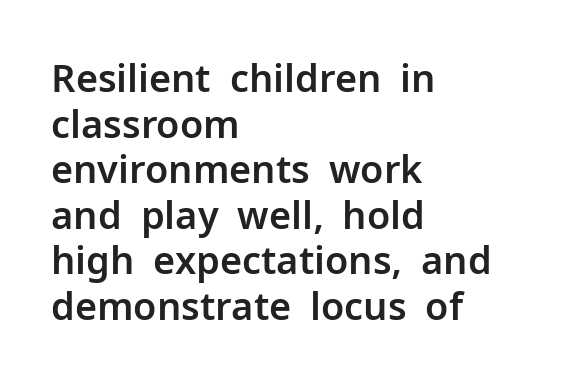
Q: Is the text italic (slanted)? A: No, it is upright.
Q: Is the typeface a serif or a sans-serif typeface? A: Sans-serif.
Q: Is the text underlined? A: No.
Q: How is the paragraph aligned? A: Left-aligned.
Q: Is the spacing between letters normal or unusually wide? A: Normal.
Q: Width (condensed, normal, or wide)? A: Normal.
Q: Stroke contrast? A: Low.
Q: x-height? A: Medium.
Q: Monospaced? A: No.
